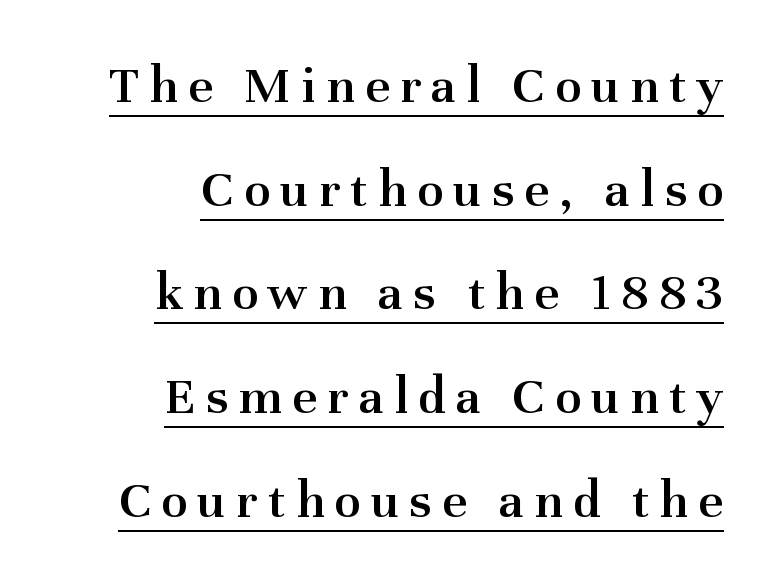
The image shows 54 px semibold serif type, upright; set right-aligned, loose line spacing (1.92x), underlined; medium stroke contrast and a medium x-height.
